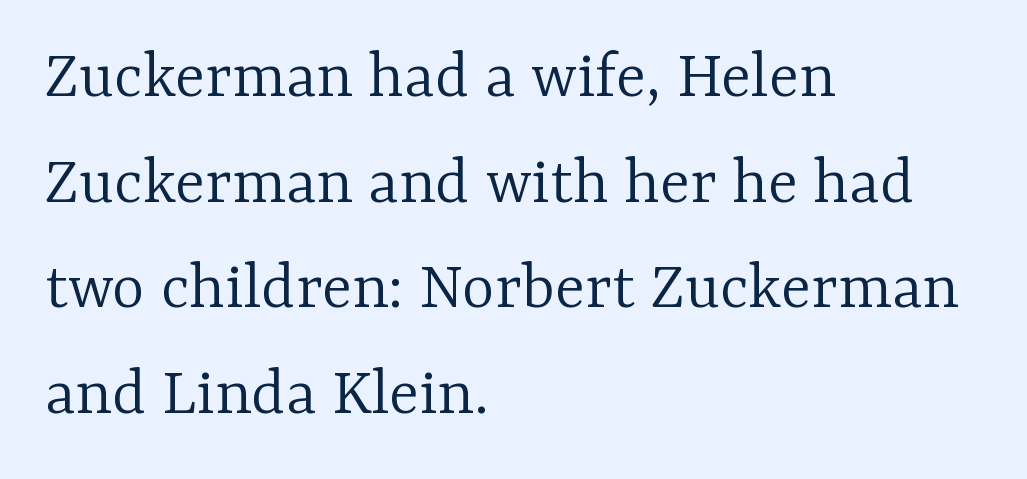
{"serif": "yes", "italic": "no", "bold": "no", "weight": "light", "width": "normal", "stroke_contrast": "low", "x_height": "medium", "monospaced": "no", "underline": "no", "align": "left", "line_spacing": "normal", "line_spacing_ratio": 1.51, "letter_spacing": "normal", "letter_spacing_em": 0.0, "glyph_px": 70}
